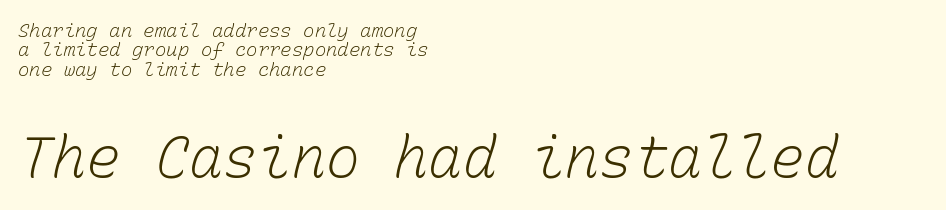
The image shows 57 px light type, monospaced; set left-aligned, tight line spacing (1.02x), normal letter spacing, not underlined; the second (bottom) block is 3.0x larger; low stroke contrast and a medium x-height.
